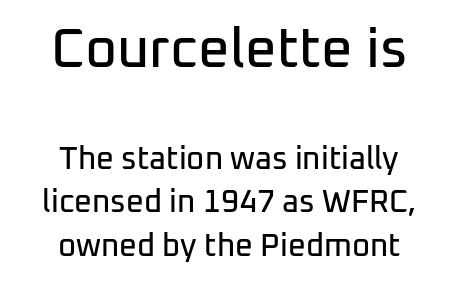
Proportional: the letters do not fall into vertical columns. Tracking here is standard; glyphs follow each other at the usual distance. A student would call this center alignment; a typographer would say set centered. Regarding leading, the lines here are spaced in the standard way.
